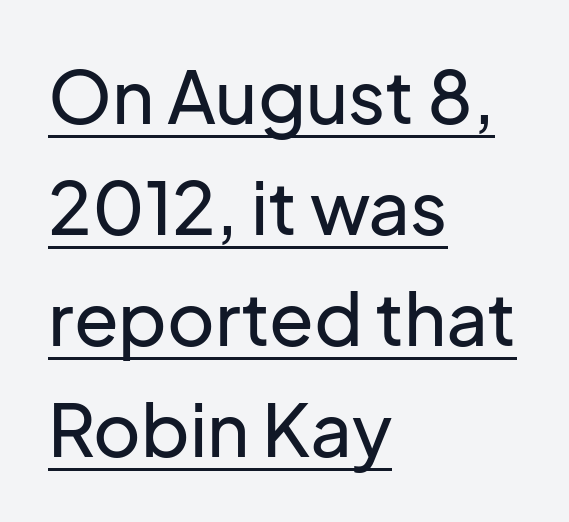
Q: Is the text italic (slanted)? A: No, it is upright.
Q: Is the typeface a serif or a sans-serif typeface? A: Sans-serif.
Q: Is the text underlined? A: Yes.
Q: How is the paragraph aligned? A: Left-aligned.
Q: Is the spacing between letters normal or unusually wide? A: Normal.
Q: Is the spacing between lines tight, normal or loose? A: Normal.
Q: Width (condensed, normal, or wide)? A: Normal.
Q: Stroke contrast? A: Low.
Q: x-height? A: Medium.
Q: Monospaced? A: No.
